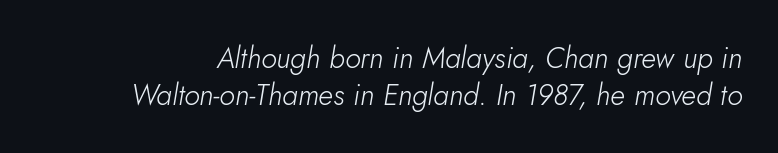
Is this a fixed-width face? No — the glyphs have proportional, varying widths. Plain, unruled lines of type. Each word holds together tightly as a unit, with standard inter-letter gaps. Horizontal bands of white between lines are of average thickness. Every character sits at an angle, as italics do. No extra ink here — the face is not bold.
